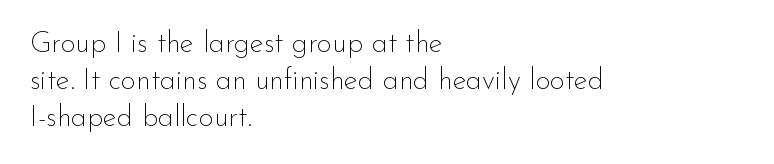
The image shows 29 px thin sans-serif type, upright; set left-aligned, normal line spacing (1.27x), normal letter spacing, not underlined; low stroke contrast and a small x-height.
